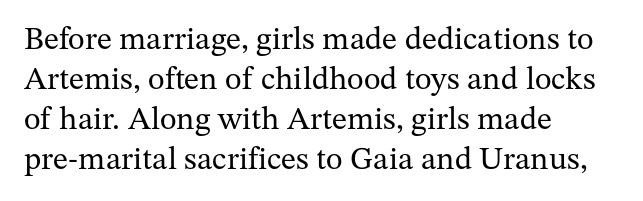
The image shows 32 px regular-weight serif type, upright; set left-aligned, normal line spacing (1.25x), normal letter spacing, not underlined; medium stroke contrast and a medium x-height.
